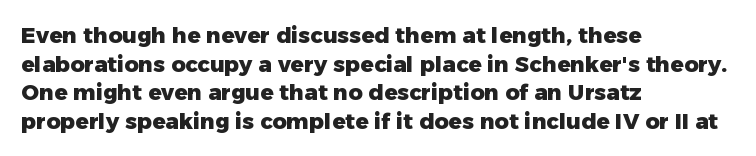
{"italic": "no", "bold": "yes", "underline": "no", "align": "left", "line_spacing": "normal", "line_spacing_ratio": 1.3, "letter_spacing": "normal", "letter_spacing_em": 0.0, "glyph_px": 22}
